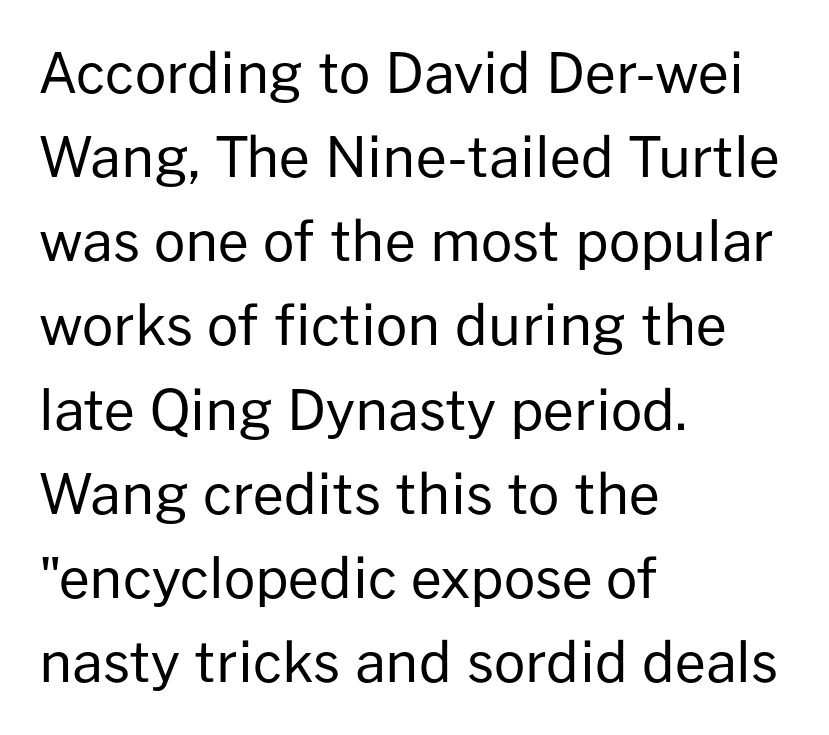
Q: Is the text bold? A: No.
Q: Is the text italic (slanted)? A: No, it is upright.
Q: Is the typeface a serif or a sans-serif typeface? A: Sans-serif.
Q: Is the text underlined? A: No.
Q: How is the paragraph aligned? A: Left-aligned.
Q: Is the spacing between letters normal or unusually wide? A: Normal.
Q: Is the spacing between lines tight, normal or loose? A: Normal.
Q: Width (condensed, normal, or wide)? A: Normal.
Q: Stroke contrast? A: Low.
Q: x-height? A: Medium.
Q: Monospaced? A: No.
